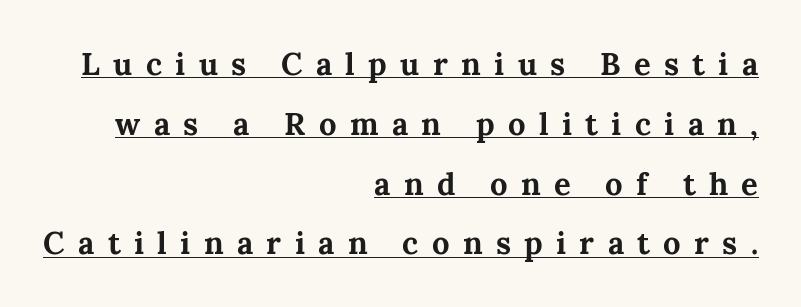
The rendered words wear a rule along their underside. Spacing verdict: proportional, widths tailored to each character. In terms of weight, the rendering is a true, heavy bold. Examine the stroke ends and you'll spot serifs.
